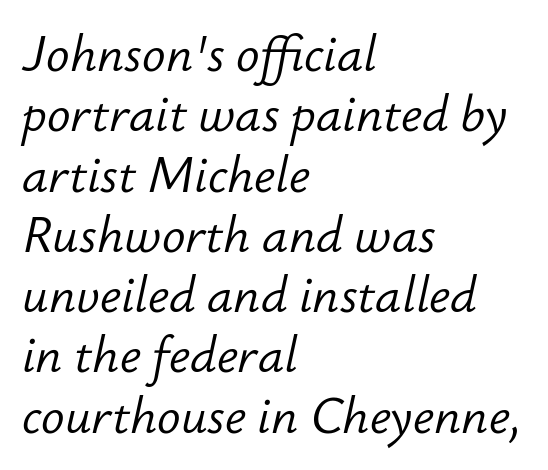
{"italic": "yes", "lean": "right", "slant_degrees": 12, "bold": "no", "weight": "light", "width": "normal", "stroke_contrast": "low", "x_height": "small", "monospaced": "no", "underline": "no", "align": "left", "line_spacing_ratio": 1.23, "letter_spacing": "normal", "letter_spacing_em": 0.0, "glyph_px": 49}
